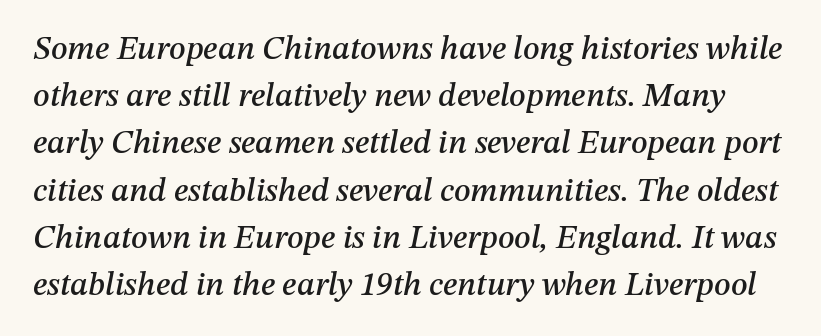
The image shows 33 px text type, italic (leaning right); set normal line spacing (1.43x), normal letter spacing, not underlined; medium stroke contrast and a medium x-height.
